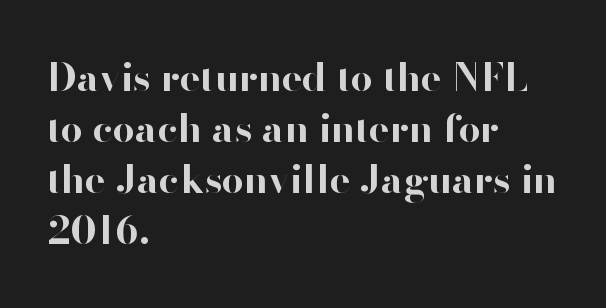
The image shows 39 px bold sans-serif type, upright; set left-aligned, normal line spacing (1.31x), normal letter spacing, not underlined; high stroke contrast and a small x-height.
